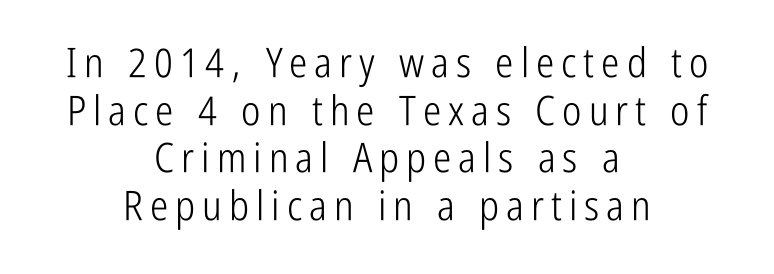
Q: Is the text bold? A: No.
Q: Is the text italic (slanted)? A: No, it is upright.
Q: Is the typeface a serif or a sans-serif typeface? A: Sans-serif.
Q: Is the text underlined? A: No.
Q: How is the paragraph aligned? A: Centered.
Q: Width (condensed, normal, or wide)? A: Condensed.
Q: Stroke contrast? A: Low.
Q: x-height? A: Medium.
Q: Monospaced? A: No.
